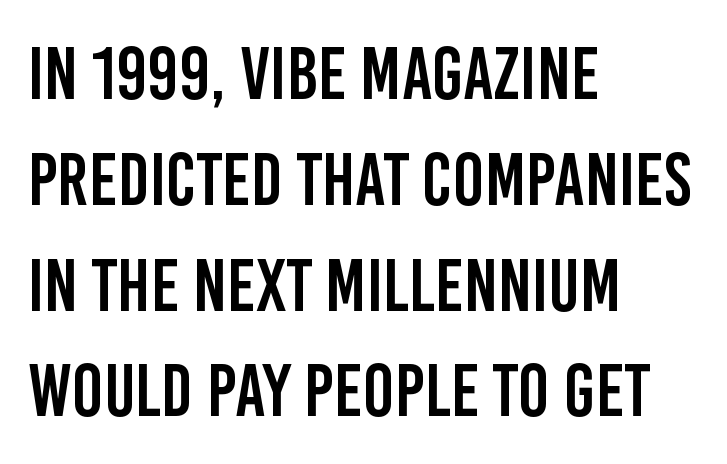
Plain, unruled lines of type. The lines in this sample share a left origin and differ only in where they stop. The rendering uses a moderate line-height, typical for paragraphs. Designer's note — italics off, roman on. You could call the tracking neutral — neither tight nor loose.
